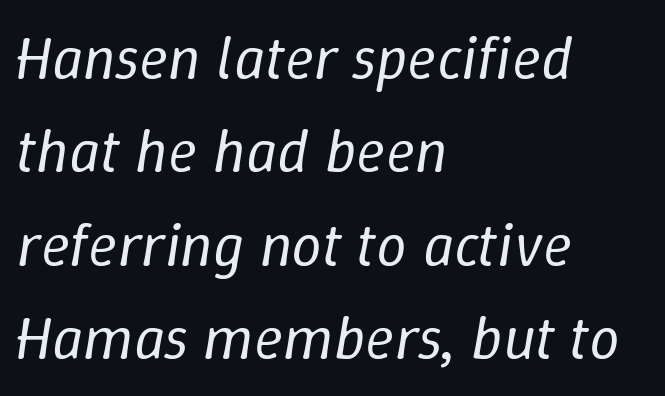
Q: Is the text bold? A: No.
Q: Is the text italic (slanted)? A: Yes, it leans right by about 9 degrees.
Q: Is the text underlined? A: No.
Q: How is the paragraph aligned? A: Left-aligned.
Q: Is the spacing between letters normal or unusually wide? A: Normal.
Q: Is the spacing between lines tight, normal or loose? A: Normal.
Q: Width (condensed, normal, or wide)? A: Normal.
Q: Stroke contrast? A: Low.
Q: x-height? A: Medium.
Q: Monospaced? A: No.
